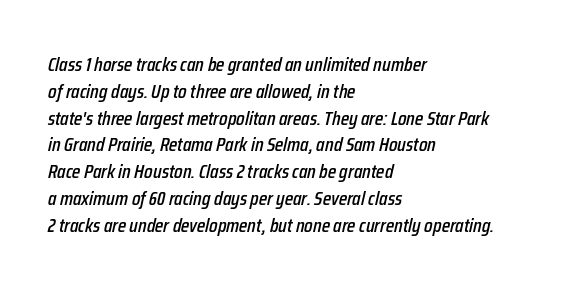
Letters rest on an invisible, unmarked baseline. Quick note: interline space is typical. The paragraph shown leans on its left margin. Here the glyphs are tracked normally, forming tight word shapes. Style check: oblique.
